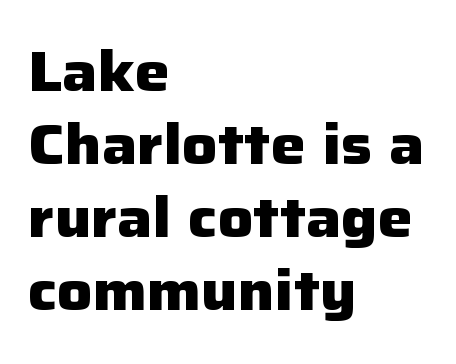
{"serif": "no", "italic": "no", "bold": "yes", "weight": "heavy", "width": "normal", "stroke_contrast": "low", "x_height": "medium", "monospaced": "no", "underline": "no", "align": "left", "line_spacing": "normal", "line_spacing_ratio": 1.33, "letter_spacing": "normal", "letter_spacing_em": 0.0, "glyph_px": 55}
